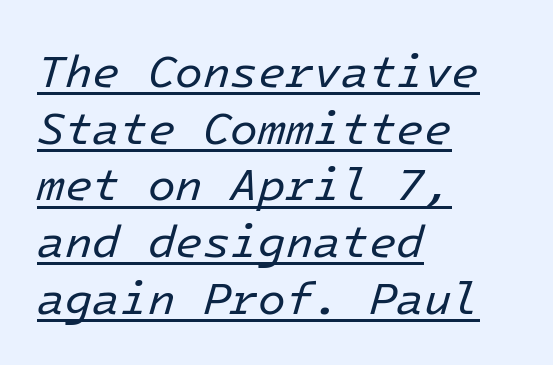
Italic: yes, the glyphs are oblique. Is the type heavy? It reads as light-to-regular instead. These lines stack with their left ends in a neat column. Underlined type. Leading matches the norm, producing a regular column. Characters follow at the spacing the type designer built in.
